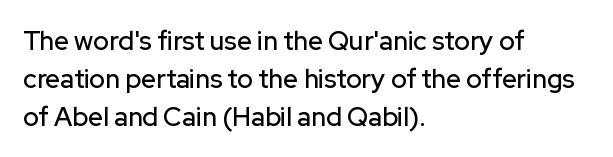
The image shows 26 px text type, upright; set left-aligned, normal line spacing (1.46x), normal letter spacing, not underlined.
